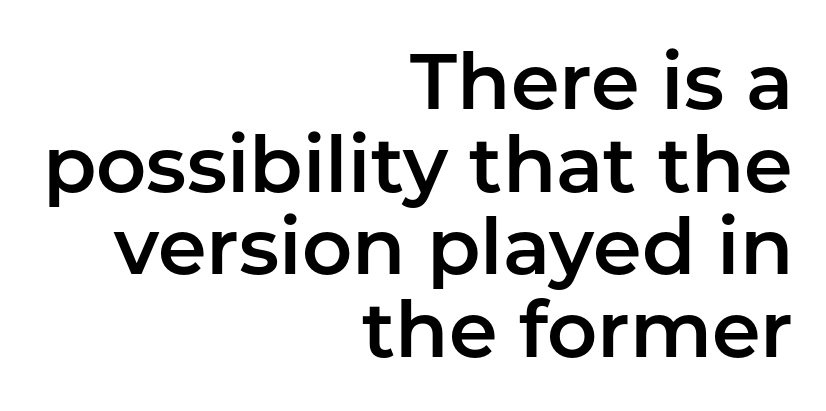
Q: Is the text italic (slanted)? A: No, it is upright.
Q: Is the typeface a serif or a sans-serif typeface? A: Sans-serif.
Q: Is the text underlined? A: No.
Q: How is the paragraph aligned? A: Right-aligned.
Q: Is the spacing between letters normal or unusually wide? A: Normal.
Q: Is the spacing between lines tight, normal or loose? A: Tight.
Q: Width (condensed, normal, or wide)? A: Normal.
Q: Stroke contrast? A: Low.
Q: x-height? A: Medium.
Q: Monospaced? A: No.
